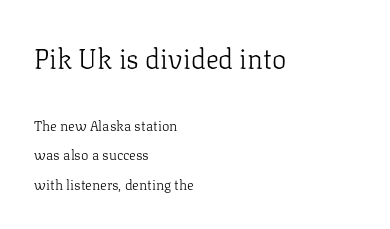
These lines are set flush left with a ragged right edge. Rule under the text: the space is simply empty. The letterforms sit shoulder to shoulder at normal distance. A typesetter would call this leading open, well beyond the default. Tall strokes in this sample are plumb rather than angled. A light-to-regular cut is what we see here.
